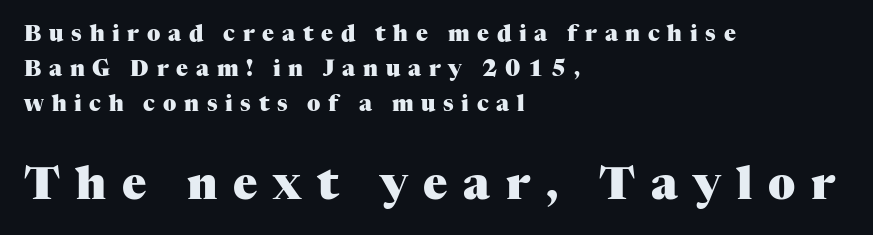
Q: Is the text bold? A: Yes.
Q: Is the text italic (slanted)? A: No, it is upright.
Q: Is the typeface a serif or a sans-serif typeface? A: Serif.
Q: Is the text underlined? A: No.
Q: How is the paragraph aligned? A: Left-aligned.
Q: Is the spacing between letters normal or unusually wide? A: Unusually wide.
Q: Is the spacing between lines tight, normal or loose? A: Normal.
Q: Which block of text is set in a larger size, the first (top) or the second (bottom)? A: The second (bottom) one.
Q: Width (condensed, normal, or wide)? A: Normal.
Q: Stroke contrast? A: Medium.
Q: x-height? A: Medium.
Q: Monospaced? A: No.
